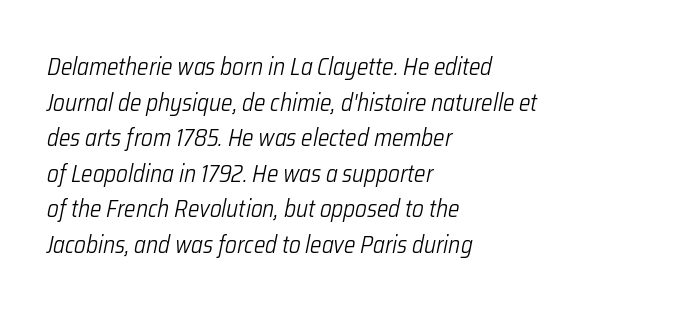
Q: Is the text bold? A: No.
Q: Is the text italic (slanted)? A: Yes, it leans right by about 12 degrees.
Q: Is the text underlined? A: No.
Q: How is the paragraph aligned? A: Left-aligned.
Q: Is the spacing between letters normal or unusually wide? A: Normal.
Q: Is the spacing between lines tight, normal or loose? A: Normal.
